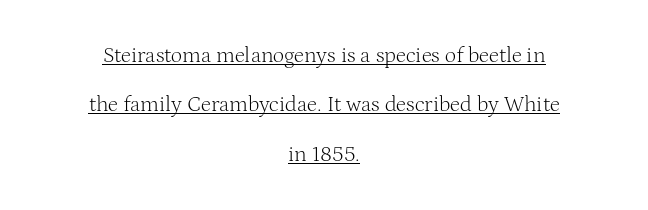
Q: Is the text bold? A: No.
Q: Is the text italic (slanted)? A: No, it is upright.
Q: Is the text underlined? A: Yes.
Q: How is the paragraph aligned? A: Centered.
Q: Is the spacing between letters normal or unusually wide? A: Normal.
Q: Is the spacing between lines tight, normal or loose? A: Loose.
